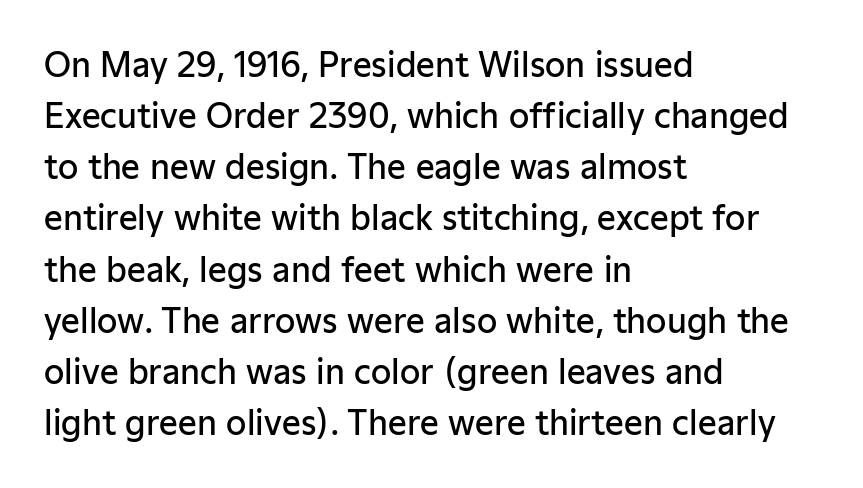
The image shows 33 px semibold sans-serif type, upright; set left-aligned, normal line spacing (1.55x), normal letter spacing, not underlined; low stroke contrast and a medium x-height.
